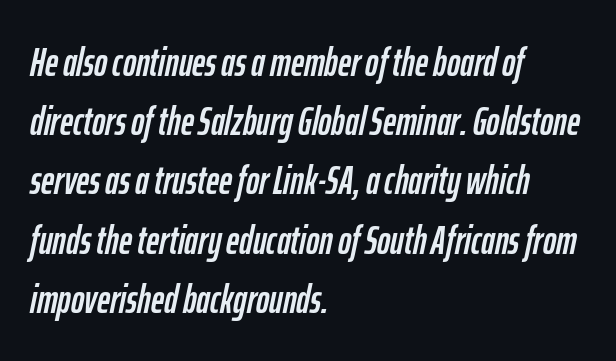
{"italic": "yes", "lean": "right", "slant_degrees": 12, "width": "condensed", "stroke_contrast": "low", "x_height": "medium", "monospaced": "no", "underline": "no", "align": "left", "line_spacing": "normal", "line_spacing_ratio": 1.48, "letter_spacing": "normal", "letter_spacing_em": 0.0, "glyph_px": 40}
